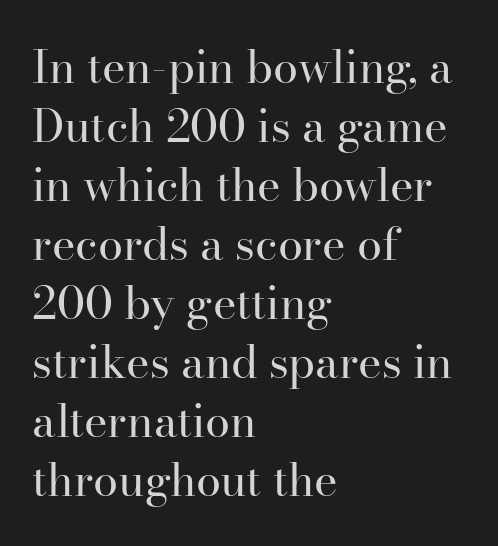
The image shows 45 px regular-weight serif type, upright; set left-aligned, normal line spacing (1.31x), normal letter spacing, not underlined; high stroke contrast and a small x-height.
